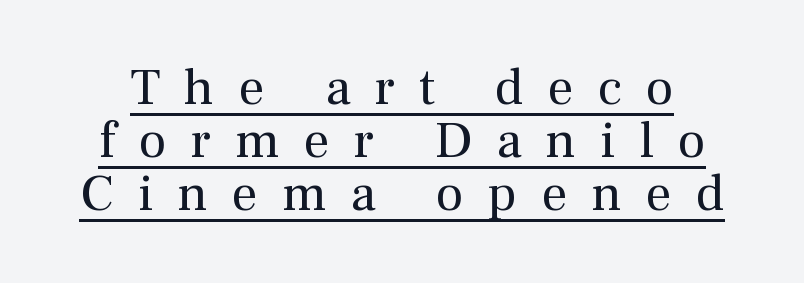
{"serif": "yes", "italic": "no", "bold": "no", "weight": "regular", "width": "normal", "stroke_contrast": "medium", "x_height": "medium", "monospaced": "no", "underline": "yes", "line_spacing": "tight", "line_spacing_ratio": 1.02, "letter_spacing": "wide", "letter_spacing_em": 0.46, "glyph_px": 52}
